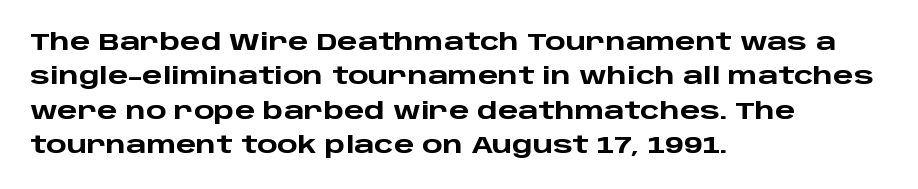
Q: Is the text bold? A: Yes.
Q: Is the text italic (slanted)? A: No, it is upright.
Q: Is the text underlined? A: No.
Q: How is the paragraph aligned? A: Left-aligned.
Q: Is the spacing between letters normal or unusually wide? A: Normal.
Q: Is the spacing between lines tight, normal or loose? A: Normal.
